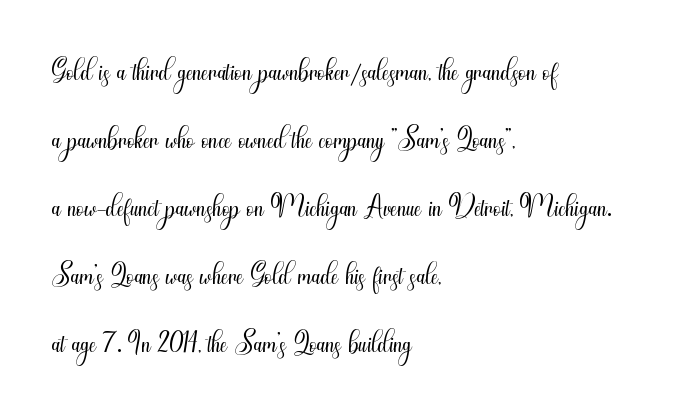
The image shows 43 px light, condensed sans-serif type; set left-aligned, normal line spacing (1.58x), normal letter spacing, not underlined; medium stroke contrast and a small x-height.
